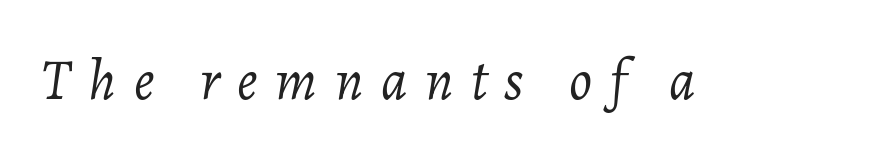
Is the type slanted? Yes — the strokes lean at a clear angle. Vertical stems look standard width or narrower in stroke. Any mark beneath the type? The region is blank. A typesetter would call this heavily tracked-out type.
